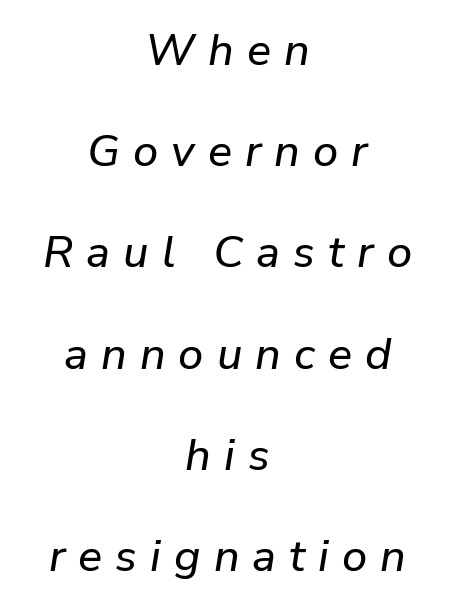
Q: Is the text italic (slanted)? A: Yes, it leans right by about 9 degrees.
Q: Is the text underlined? A: No.
Q: How is the paragraph aligned? A: Centered.
Q: Is the spacing between letters normal or unusually wide? A: Unusually wide.
Q: Is the spacing between lines tight, normal or loose? A: Loose.
Q: Width (condensed, normal, or wide)? A: Normal.
Q: Stroke contrast? A: Low.
Q: x-height? A: Medium.
Q: Monospaced? A: No.
